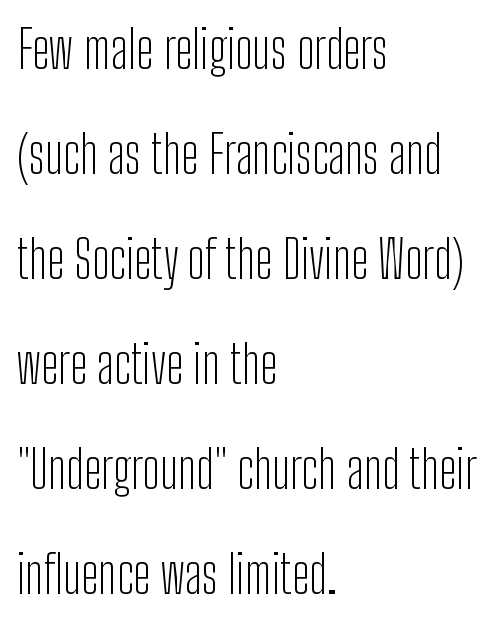
Q: Is the text bold? A: No.
Q: Is the text italic (slanted)? A: No, it is upright.
Q: Is the typeface a serif or a sans-serif typeface? A: Sans-serif.
Q: Is the text underlined? A: No.
Q: How is the paragraph aligned? A: Left-aligned.
Q: Is the spacing between letters normal or unusually wide? A: Normal.
Q: Is the spacing between lines tight, normal or loose? A: Loose.
Q: Width (condensed, normal, or wide)? A: Condensed.
Q: Stroke contrast? A: Low.
Q: x-height? A: Medium.
Q: Monospaced? A: No.
